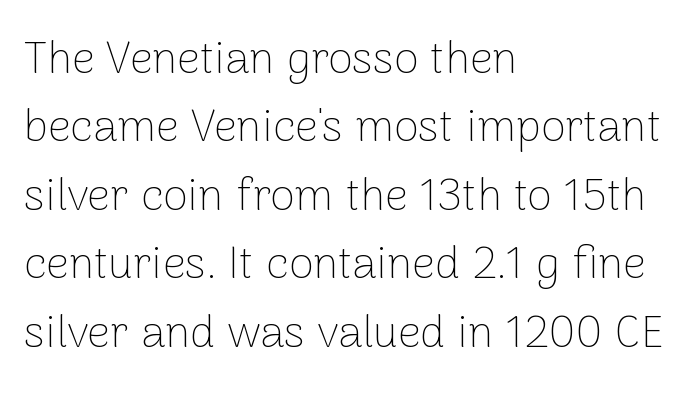
Q: Is the text bold? A: No.
Q: Is the text italic (slanted)? A: No, it is upright.
Q: Is the typeface a serif or a sans-serif typeface? A: Sans-serif.
Q: Is the text underlined? A: No.
Q: How is the paragraph aligned? A: Left-aligned.
Q: Is the spacing between letters normal or unusually wide? A: Normal.
Q: Is the spacing between lines tight, normal or loose? A: Normal.
Q: Width (condensed, normal, or wide)? A: Normal.
Q: Stroke contrast? A: Low.
Q: x-height? A: Medium.
Q: Monospaced? A: No.
